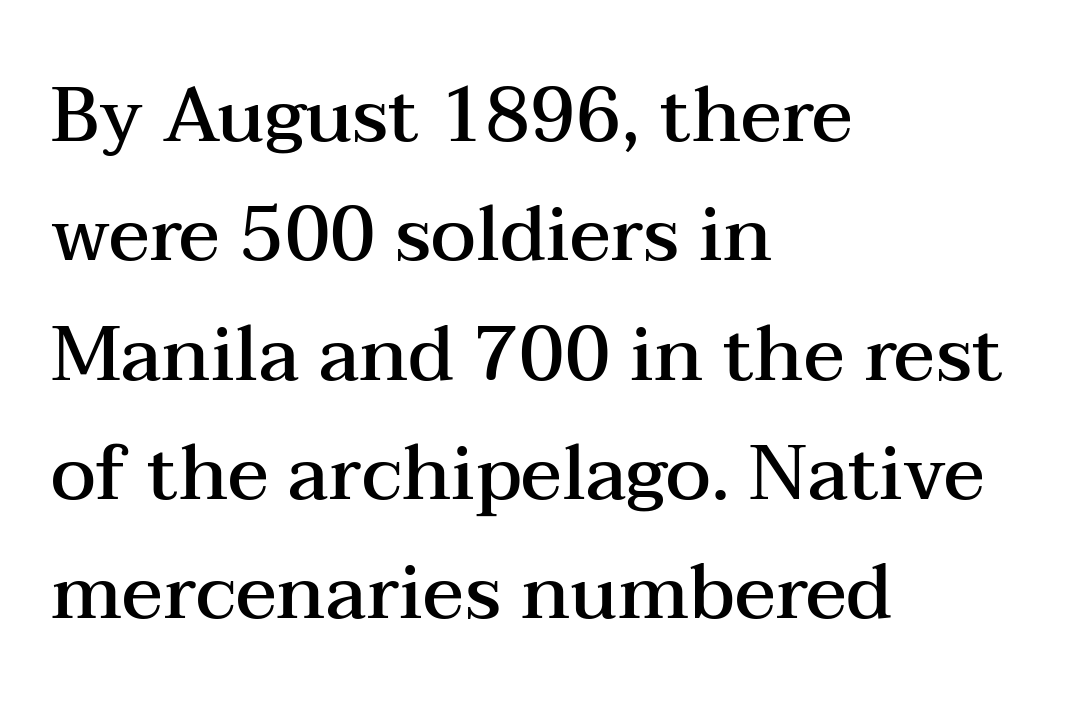
The image shows 76 px semibold, wide serif type, upright; set left-aligned, normal line spacing (1.57x), normal letter spacing, not underlined; medium stroke contrast and a medium x-height.
